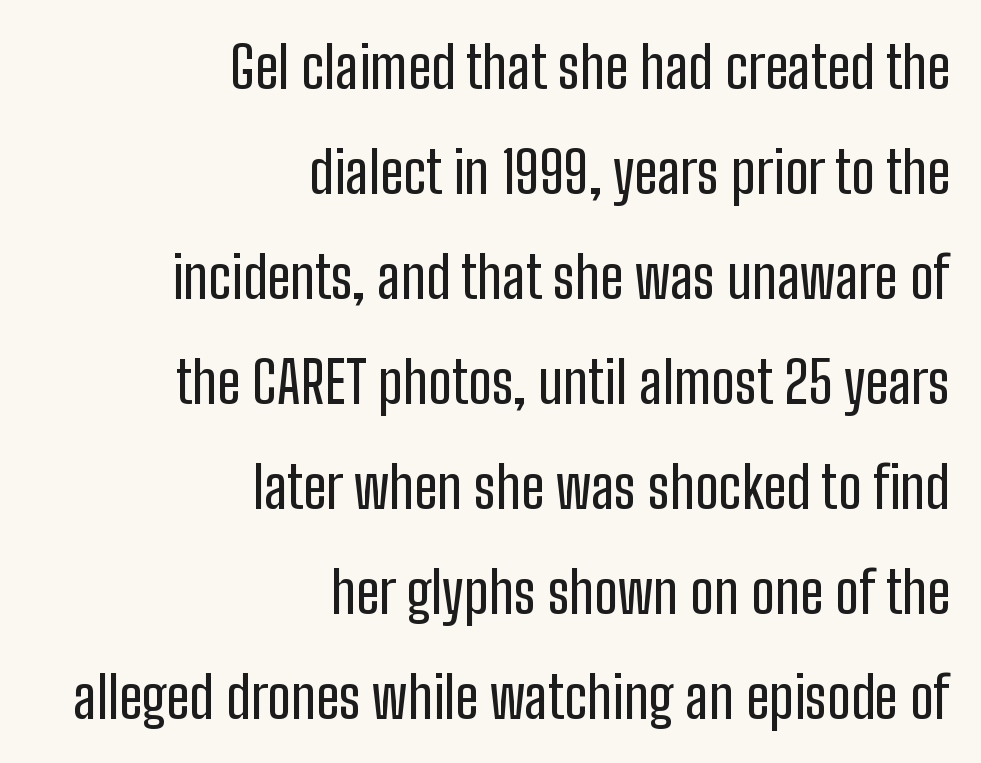
Grotesque or geometric, the face here clearly has no serifs. Compared with a flush-left layout, this one pins lines to the opposite, right side. Honestly, the letter spacing is just normal — you wouldn't notice it. The face used here is proportionally spaced, like ordinary book or web type. Check the space under the baseline: it is left empty. When letters stand straight like this, we call the style roman or upright.
